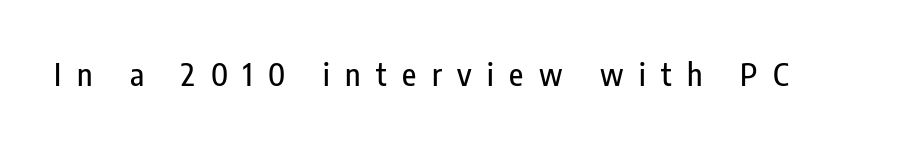
The image shows 31 px condensed sans-serif type, upright; set unusually wide letter spacing (+0.5 em), not underlined; low stroke contrast and a medium x-height.
